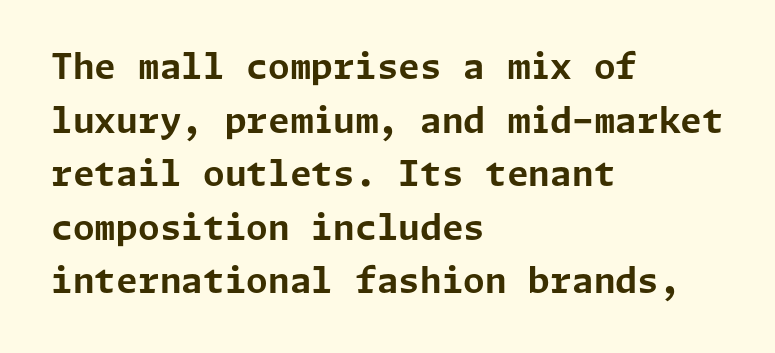
A dark, heavy texture on the line: the type is bold. The baseline area is clear. The typesetter chose a ragged-right arrangement here. Are there feet on the stems? There aren't — it's a sans. The block of text has a typical density, with ordinary space between rows. Designer's note — italics off, roman on.
